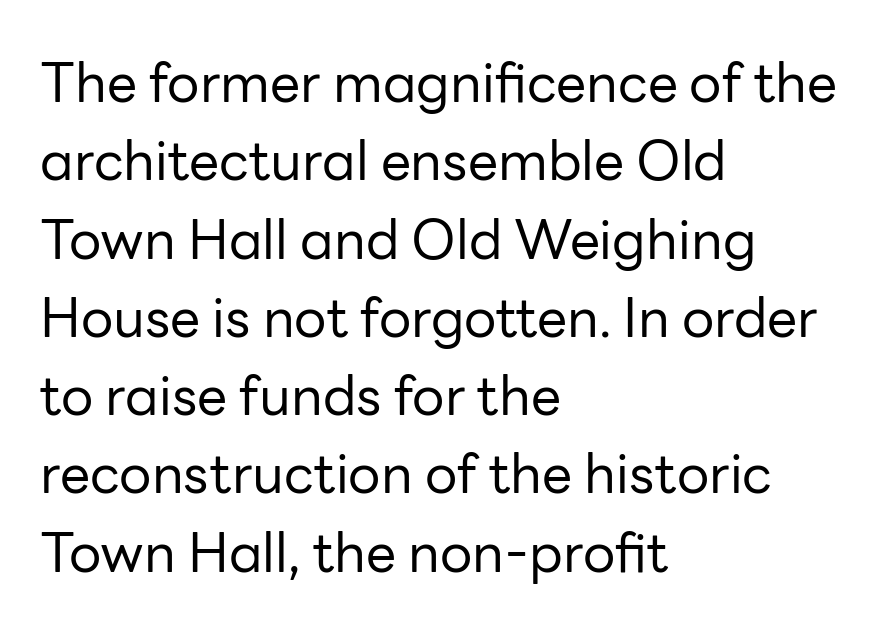
Q: Is the text bold? A: No.
Q: Is the text italic (slanted)? A: No, it is upright.
Q: Is the typeface a serif or a sans-serif typeface? A: Sans-serif.
Q: Is the text underlined? A: No.
Q: How is the paragraph aligned? A: Left-aligned.
Q: Is the spacing between letters normal or unusually wide? A: Normal.
Q: Is the spacing between lines tight, normal or loose? A: Normal.
Q: Width (condensed, normal, or wide)? A: Normal.
Q: Stroke contrast? A: Low.
Q: x-height? A: Medium.
Q: Monospaced? A: No.
